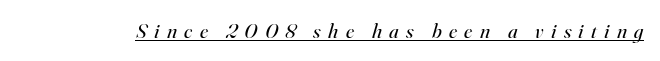
The lettering is marked with a stroke running underneath it. Bold? No — there's no thickening of the strokes. How are the letters spaced? Widely, with obvious added tracking. These lines were composed using italics.
